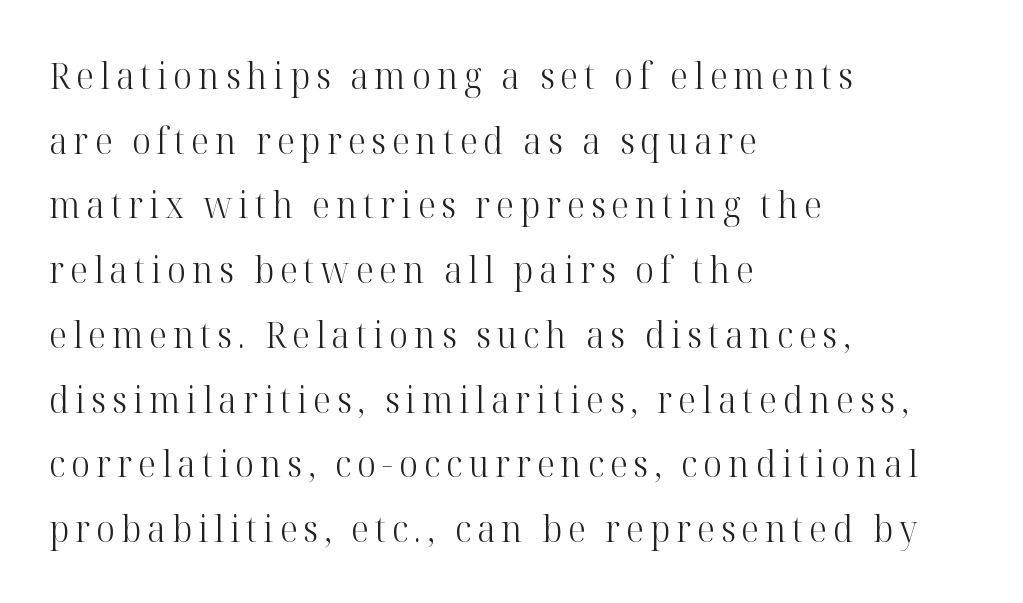
The image shows 37 px light serif type, upright; set left-aligned, line spacing 1.75x, not underlined; high stroke contrast and a medium x-height.
